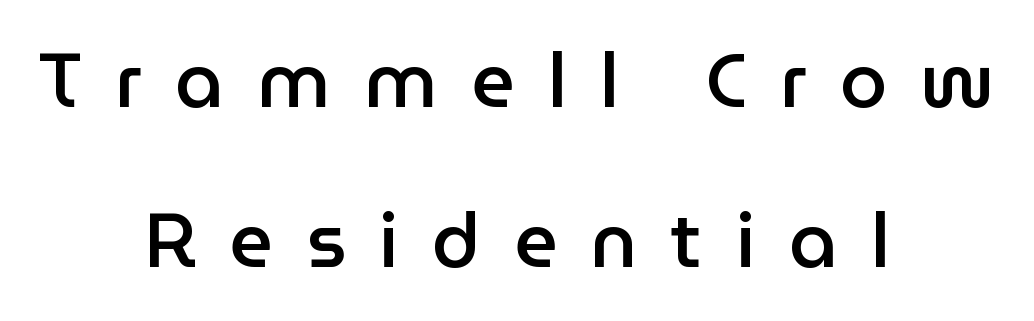
Q: Is the text bold? A: Semi-bold.
Q: Is the text italic (slanted)? A: No, it is upright.
Q: Is the typeface a serif or a sans-serif typeface? A: Sans-serif.
Q: Is the text underlined? A: No.
Q: How is the paragraph aligned? A: Centered.
Q: Is the spacing between letters normal or unusually wide? A: Unusually wide.
Q: Is the spacing between lines tight, normal or loose? A: Loose.
Q: Width (condensed, normal, or wide)? A: Normal.
Q: Stroke contrast? A: Low.
Q: x-height? A: Medium.
Q: Monospaced? A: No.
